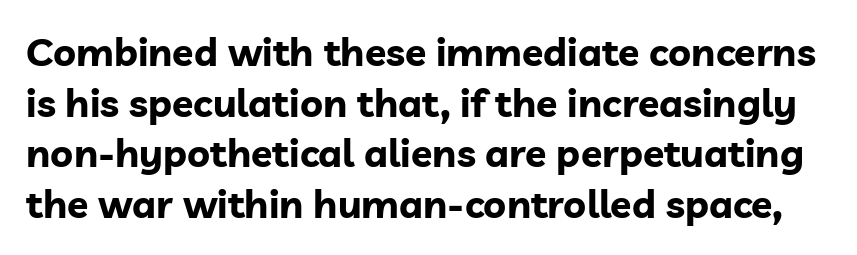
The image shows 39 px bold sans-serif type, upright; set normal line spacing (1.3x), normal letter spacing, not underlined; low stroke contrast and a medium x-height.
